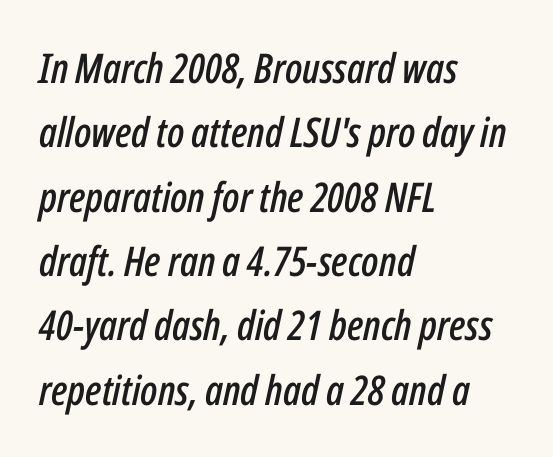
{"italic": "yes", "lean": "right", "slant_degrees": 12, "width": "condensed", "stroke_contrast": "low", "x_height": "medium", "monospaced": "no", "underline": "no", "align": "left", "line_spacing": "normal", "line_spacing_ratio": 1.57, "letter_spacing": "normal", "letter_spacing_em": 0.0, "glyph_px": 41}
